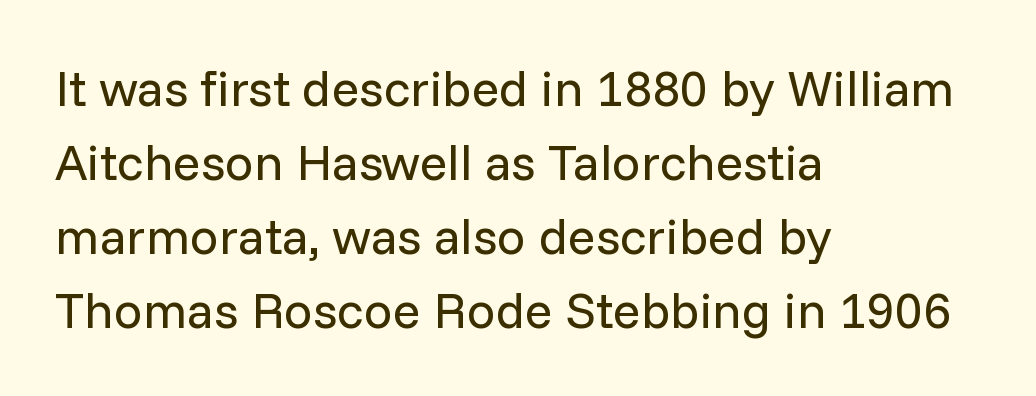
The image shows 51 px regular-weight sans-serif type, upright; set left-aligned, normal line spacing (1.45x), normal letter spacing, not underlined; low stroke contrast and a medium x-height.
